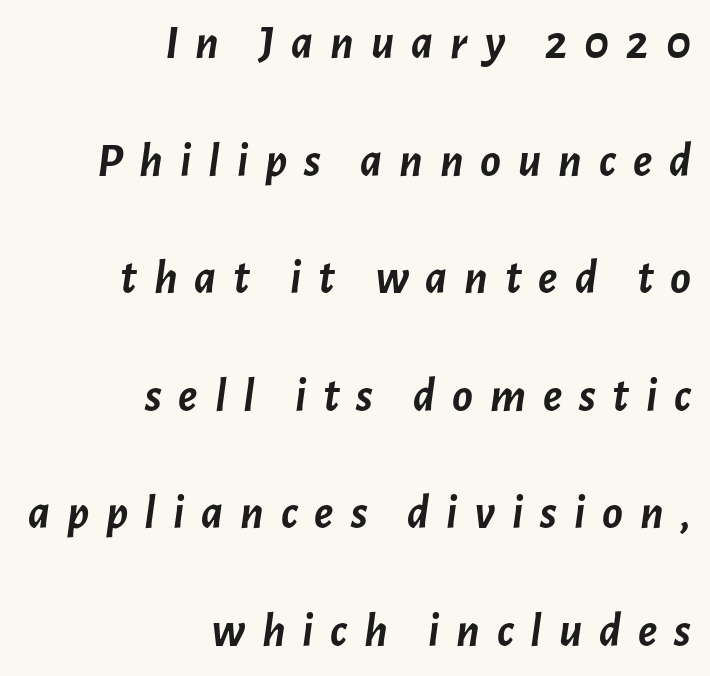
Q: Is the text bold? A: Yes.
Q: Is the text italic (slanted)? A: Yes, it leans right by about 7 degrees.
Q: Is the text underlined? A: No.
Q: How is the paragraph aligned? A: Right-aligned.
Q: Is the spacing between letters normal or unusually wide? A: Unusually wide.
Q: Is the spacing between lines tight, normal or loose? A: Loose.
Q: Width (condensed, normal, or wide)? A: Normal.
Q: Stroke contrast? A: Low.
Q: x-height? A: Medium.
Q: Monospaced? A: No.
